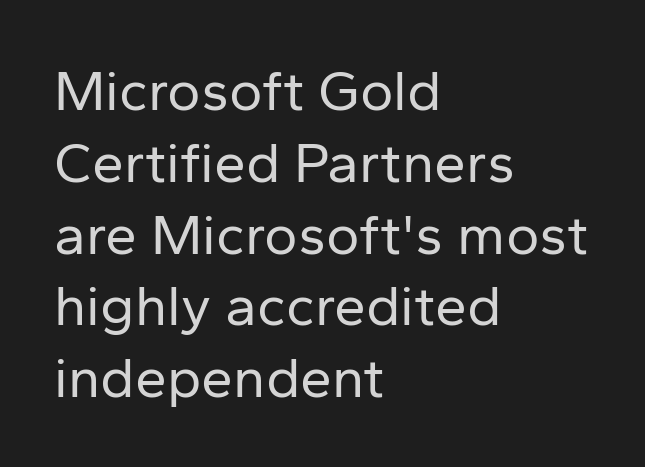
{"serif": "no", "italic": "no", "bold": "no", "weight": "regular", "width": "normal", "stroke_contrast": "low", "x_height": "medium", "monospaced": "no", "underline": "no", "align": "left", "line_spacing": "normal", "line_spacing_ratio": 1.26, "letter_spacing": "normal", "letter_spacing_em": 0.0, "glyph_px": 57}
